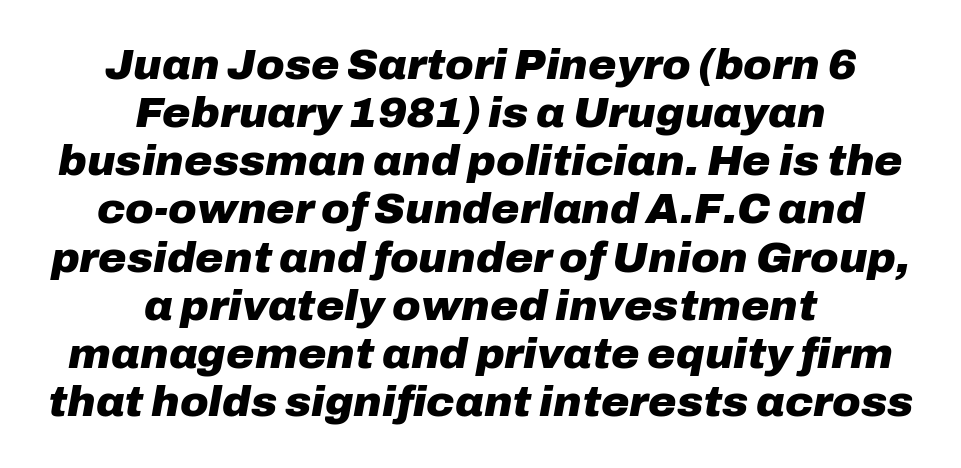
Q: Is the text bold? A: Yes.
Q: Is the text italic (slanted)? A: Yes, it leans right by about 10 degrees.
Q: Is the text underlined? A: No.
Q: How is the paragraph aligned? A: Centered.
Q: Is the spacing between letters normal or unusually wide? A: Normal.
Q: Is the spacing between lines tight, normal or loose? A: Tight.
Q: Width (condensed, normal, or wide)? A: Normal.
Q: Stroke contrast? A: Low.
Q: x-height? A: Medium.
Q: Monospaced? A: No.
